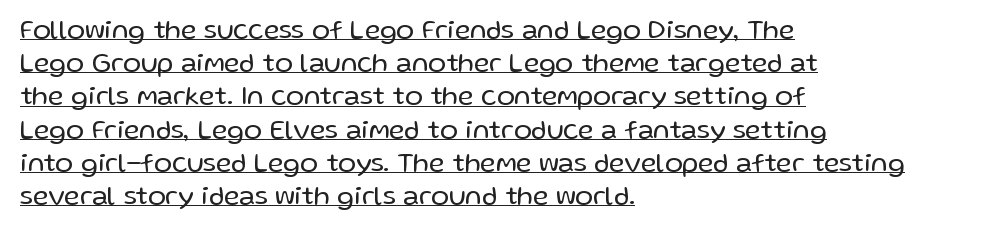
Q: Is the text bold? A: No.
Q: Is the text italic (slanted)? A: No, it is upright.
Q: Is the text underlined? A: Yes.
Q: How is the paragraph aligned? A: Left-aligned.
Q: Is the spacing between letters normal or unusually wide? A: Normal.
